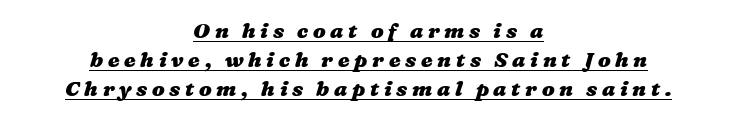
{"bold": "yes", "underline": "yes", "align": "center", "line_spacing": "normal", "line_spacing_ratio": 1.37, "letter_spacing": "wide", "letter_spacing_em": 0.22, "glyph_px": 21}
